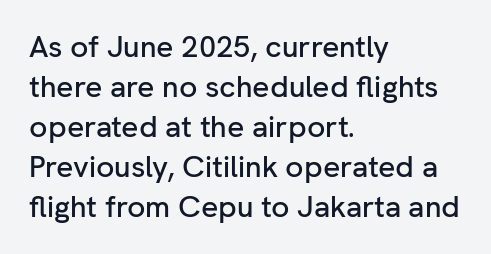
The image shows 30 px sans-serif type, upright; set left-aligned, normal line spacing (1.33x), normal letter spacing, not underlined; low stroke contrast and a medium x-height.
